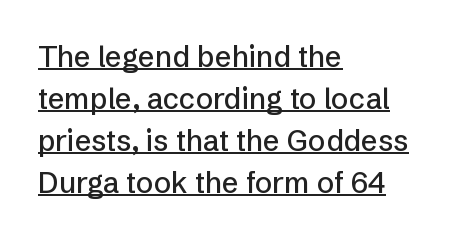
{"serif": "no", "italic": "no", "width": "normal", "stroke_contrast": "low", "x_height": "medium", "monospaced": "no", "underline": "yes", "align": "left", "line_spacing": "normal", "line_spacing_ratio": 1.45, "letter_spacing": "normal", "letter_spacing_em": 0.0, "glyph_px": 29}
